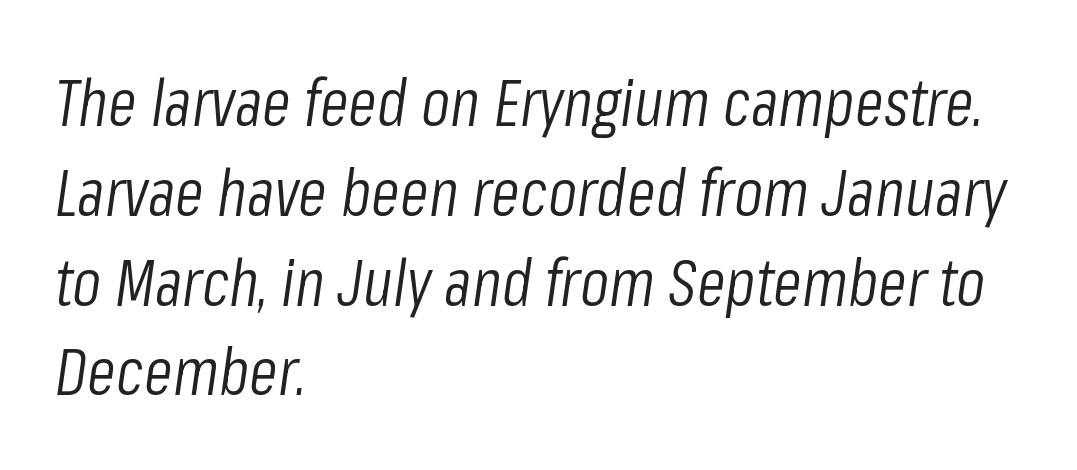
The image shows 66 px light, condensed type, italic (leaning right); set left-aligned, normal line spacing (1.36x), normal letter spacing, not underlined; low stroke contrast and a medium x-height.
